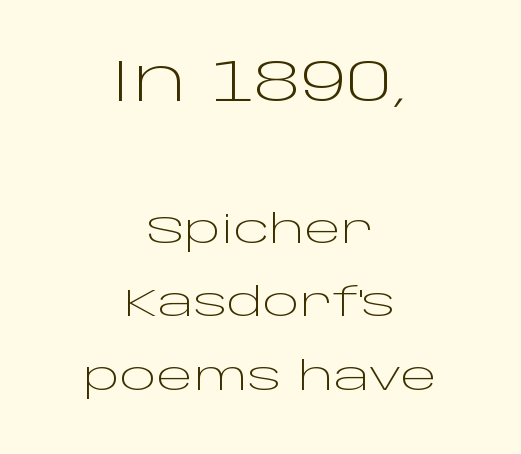
{"serif": "no", "italic": "no", "bold": "no", "weight": "light", "width": "wide", "stroke_contrast": "low", "x_height": "large", "monospaced": "no", "underline": "no", "align": "center", "line_spacing_ratio": 1.88, "letter_spacing": "normal", "letter_spacing_em": 0.0, "larger_block": "first", "size_ratio": 1.51, "glyph_px": 59}
